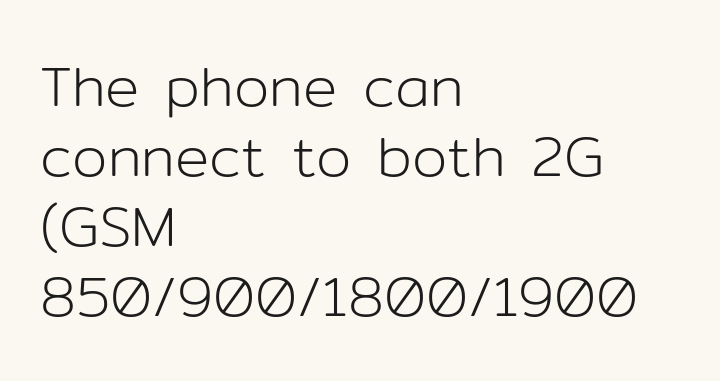
Q: Is the text bold? A: No.
Q: Is the text italic (slanted)? A: No, it is upright.
Q: Is the typeface a serif or a sans-serif typeface? A: Sans-serif.
Q: Is the text underlined? A: No.
Q: How is the paragraph aligned? A: Left-aligned.
Q: Is the spacing between letters normal or unusually wide? A: Normal.
Q: Width (condensed, normal, or wide)? A: Normal.
Q: Stroke contrast? A: Low.
Q: x-height? A: Medium.
Q: Monospaced? A: No.
